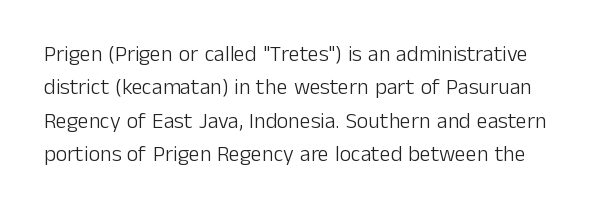
{"italic": "no", "bold": "no", "underline": "no", "line_spacing": "normal", "line_spacing_ratio": 1.52, "letter_spacing": "normal", "letter_spacing_em": 0.0, "glyph_px": 22}
